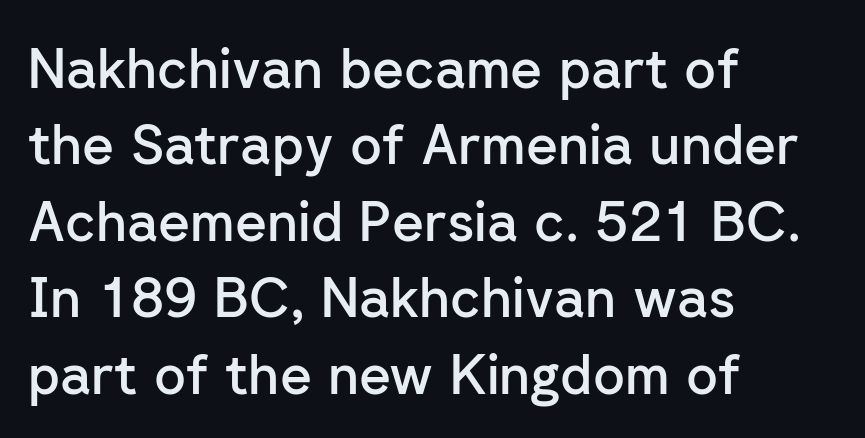
{"serif": "no", "italic": "no", "bold": "semi", "weight": "semibold", "width": "normal", "stroke_contrast": "low", "x_height": "medium", "monospaced": "no", "underline": "no", "align": "left", "line_spacing": "normal", "line_spacing_ratio": 1.39, "letter_spacing": "normal", "letter_spacing_em": 0.0, "glyph_px": 55}
